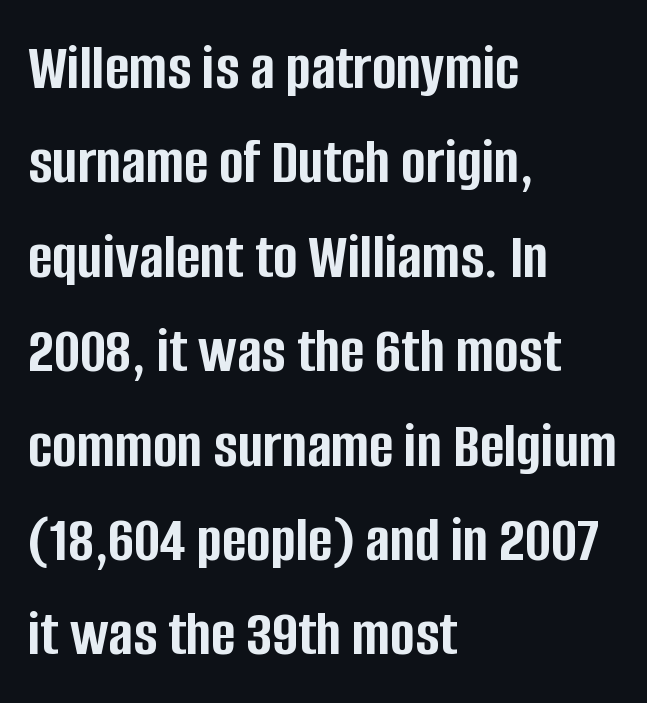
{"serif": "no", "italic": "no", "bold": "yes", "weight": "semibold", "width": "condensed", "stroke_contrast": "low", "x_height": "large", "monospaced": "no", "underline": "no", "align": "left", "line_spacing": "normal", "line_spacing_ratio": 1.43, "letter_spacing": "normal", "letter_spacing_em": 0.0, "glyph_px": 66}
